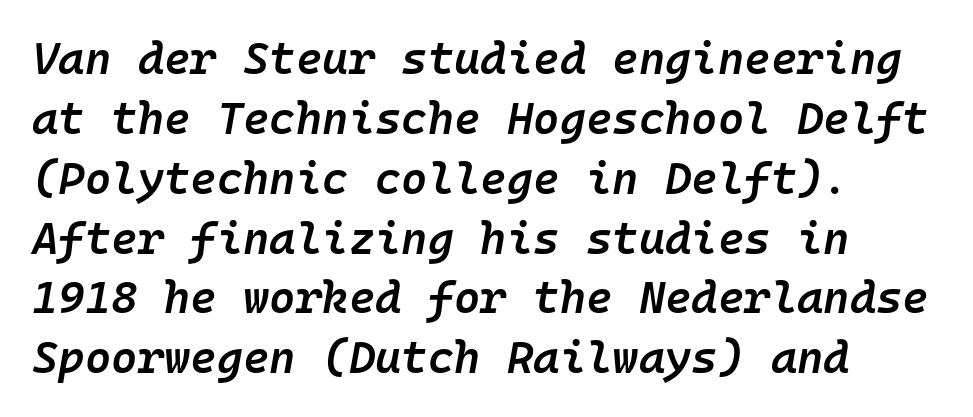
The image shows 45 px semibold type, italic (leaning right), monospaced; set left-aligned, normal line spacing (1.33x), normal letter spacing, not underlined; low stroke contrast and a medium x-height.
